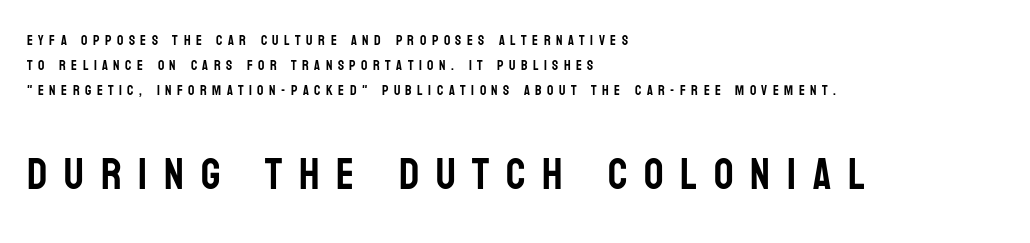
Q: Is the text italic (slanted)? A: No, it is upright.
Q: Is the typeface a serif or a sans-serif typeface? A: Sans-serif.
Q: Is the text underlined? A: No.
Q: How is the paragraph aligned? A: Left-aligned.
Q: Is the spacing between letters normal or unusually wide? A: Unusually wide.
Q: Which block of text is set in a larger size, the first (top) or the second (bottom)? A: The second (bottom) one.
Q: Width (condensed, normal, or wide)? A: Condensed.
Q: Stroke contrast? A: Low.
Q: x-height? A: Large.
Q: Monospaced? A: No.
